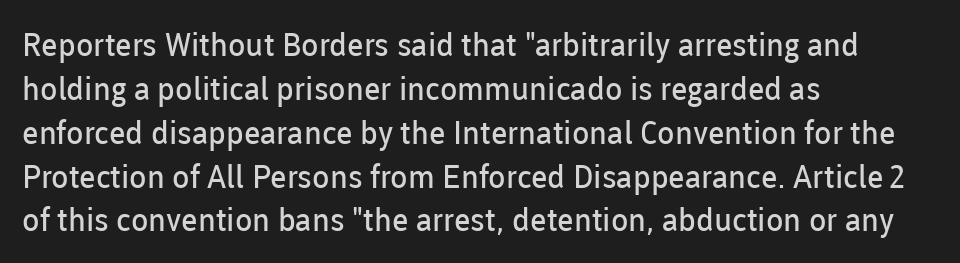
{"serif": "no", "italic": "no", "bold": "no", "weight": "regular", "width": "normal", "stroke_contrast": "low", "x_height": "medium", "monospaced": "no", "underline": "no", "align": "left", "line_spacing": "normal", "line_spacing_ratio": 1.37, "letter_spacing": "normal", "letter_spacing_em": 0.0, "glyph_px": 32}
